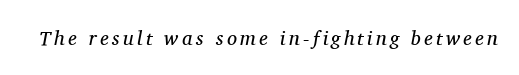
The image shows 20 px text type, italic (leaning right); set not underlined.
